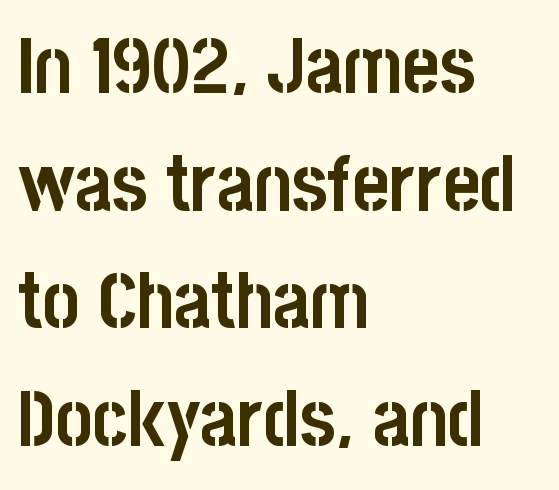
{"serif": "no", "italic": "no", "bold": "yes", "weight": "semibold", "width": "condensed", "stroke_contrast": "low", "x_height": "large", "monospaced": "no", "underline": "no", "align": "left", "line_spacing": "normal", "line_spacing_ratio": 1.49, "letter_spacing": "normal", "letter_spacing_em": 0.0, "glyph_px": 79}
